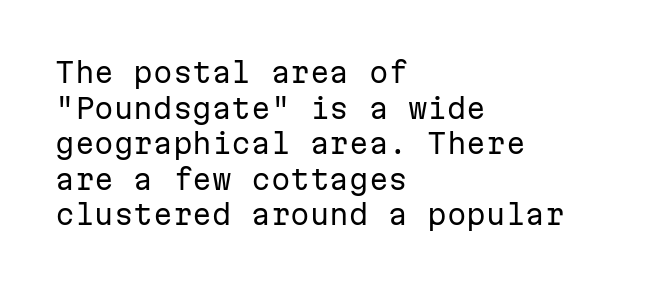
Is this a fixed-width face? Yes — each glyph sits in an identical cell. Standard letterfit; no display-style spreading of the glyphs. The lines are quadded left. Any mark beneath the type? The region is blank. Stroke terminals: plain, sans-serif. Compared with typical paragraphs, the rows here are spaced about the same.
